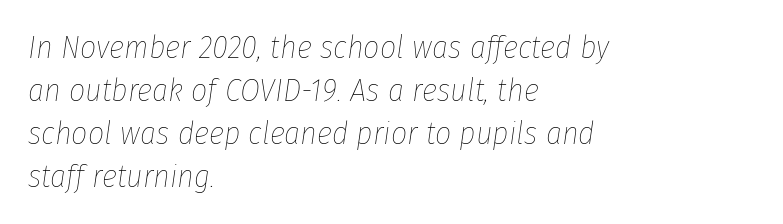
Q: Is the text bold? A: No.
Q: Is the text italic (slanted)? A: Yes, it leans right by about 8 degrees.
Q: Is the text underlined? A: No.
Q: How is the paragraph aligned? A: Left-aligned.
Q: Is the spacing between letters normal or unusually wide? A: Normal.
Q: Is the spacing between lines tight, normal or loose? A: Normal.
Q: Width (condensed, normal, or wide)? A: Condensed.
Q: Stroke contrast? A: Low.
Q: x-height? A: Medium.
Q: Monospaced? A: No.
